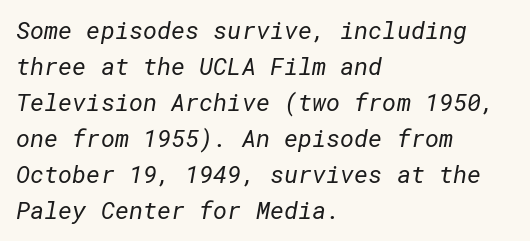
The image shows 24 px text type; set left-aligned, normal line spacing (1.5x), normal letter spacing, not underlined.
